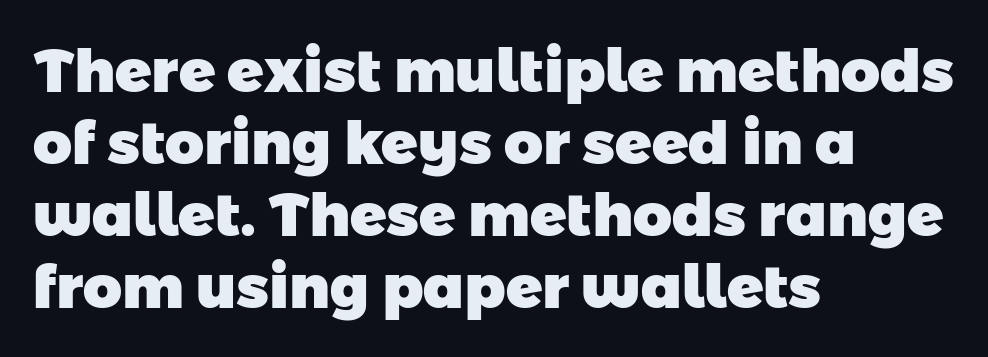
The image shows 60 px heavy sans-serif type; set left-aligned, line spacing 1.2x, normal letter spacing, not underlined; low stroke contrast and a medium x-height.
